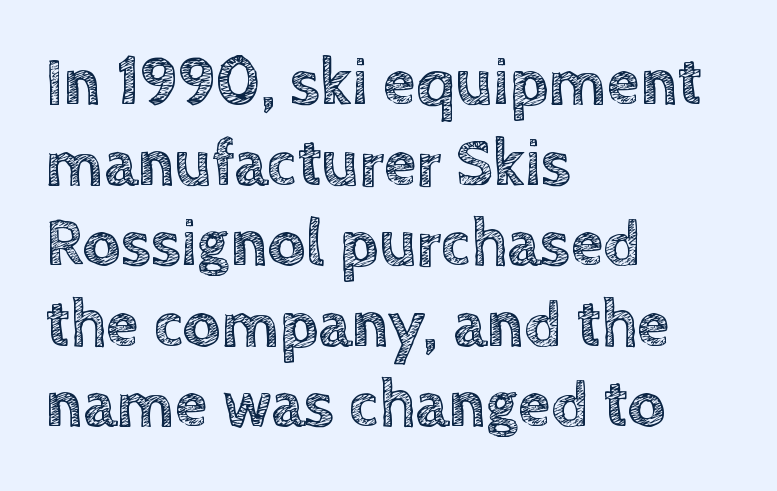
{"italic": "no", "width": "normal", "x_height": "large", "monospaced": "no", "underline": "no", "align": "left", "line_spacing_ratio": 1.22, "letter_spacing": "normal", "letter_spacing_em": 0.0, "glyph_px": 66}
